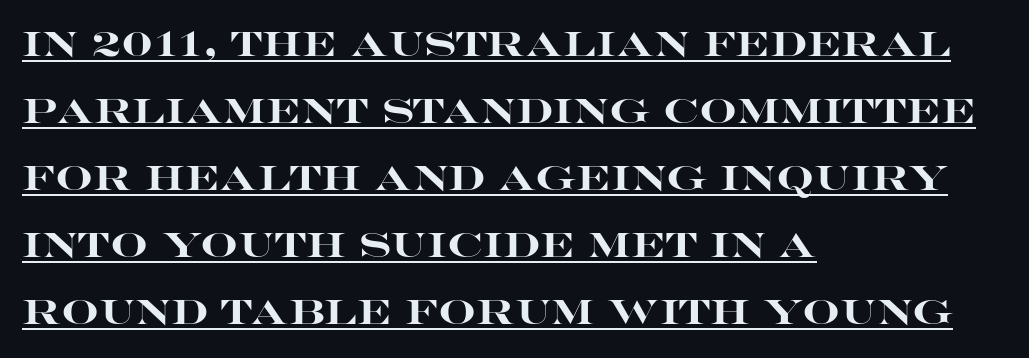
The image shows 33 px heavy, wide type, upright; set left-aligned, loose line spacing (2.03x), normal letter spacing, underlined; high stroke contrast and a large x-height.
